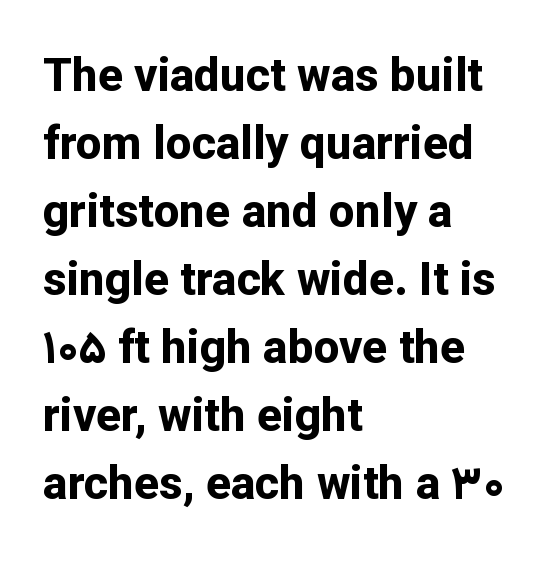
Each line starts at the same left margin while the right side varies. Do the characters align in a grid? No, the font is proportional. Stroke thickness is high; the sample reads as a true bold. You could call the tracking neutral — neither tight nor loose.
